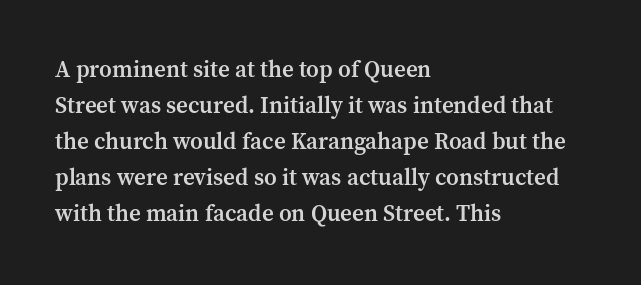
Q: Is the text bold? A: Semi-bold.
Q: Is the text italic (slanted)? A: No, it is upright.
Q: Is the text underlined? A: No.
Q: How is the paragraph aligned? A: Left-aligned.
Q: Is the spacing between letters normal or unusually wide? A: Normal.
Q: Is the spacing between lines tight, normal or loose? A: Normal.
